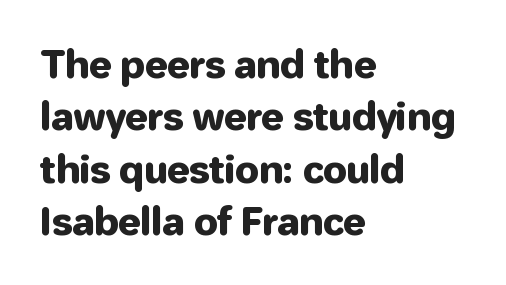
The image shows 38 px sans-serif type, upright; set left-aligned, normal line spacing (1.38x), normal letter spacing, not underlined; low stroke contrast and a medium x-height.
